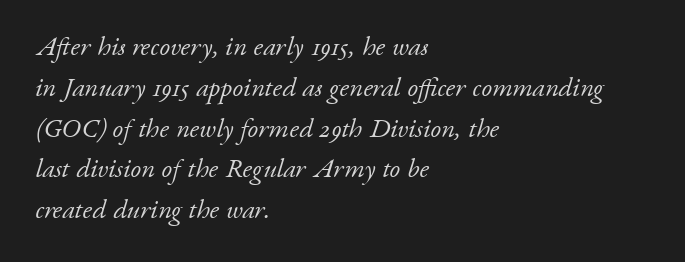
Q: Is the text bold? A: No.
Q: Is the text italic (slanted)? A: Yes, it leans right by about 17 degrees.
Q: Is the text underlined? A: No.
Q: How is the paragraph aligned? A: Left-aligned.
Q: Is the spacing between letters normal or unusually wide? A: Normal.
Q: Is the spacing between lines tight, normal or loose? A: Normal.
